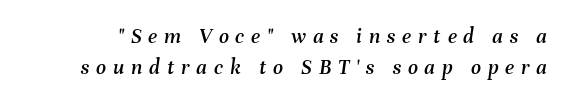
Unmarked baselines from the first word to the last. A typesetter would call this leading conventional body-copy spacing. The letters are slanted; this is an italic face. Tracking here is generous; glyphs stand well apart from one another.
